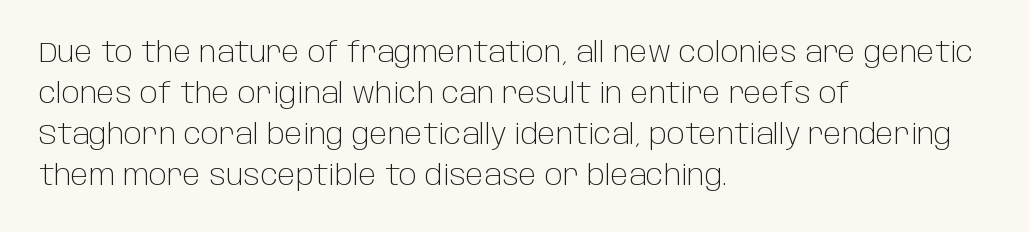
Q: Is the text bold? A: No.
Q: Is the text italic (slanted)? A: No, it is upright.
Q: Is the typeface a serif or a sans-serif typeface? A: Sans-serif.
Q: Is the text underlined? A: No.
Q: How is the paragraph aligned? A: Left-aligned.
Q: Is the spacing between letters normal or unusually wide? A: Normal.
Q: Is the spacing between lines tight, normal or loose? A: Normal.
Q: Width (condensed, normal, or wide)? A: Normal.
Q: Stroke contrast? A: Low.
Q: x-height? A: Large.
Q: Monospaced? A: No.
